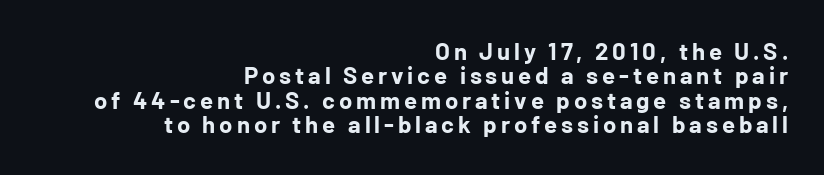
Style check: upright. Chunky letters — that's bold for sure. Underline: absent. Horizontal alignment here is rightward, an uncommon choice for prose. Rows of type sit shoulder to shoulder in the vertical direction.
